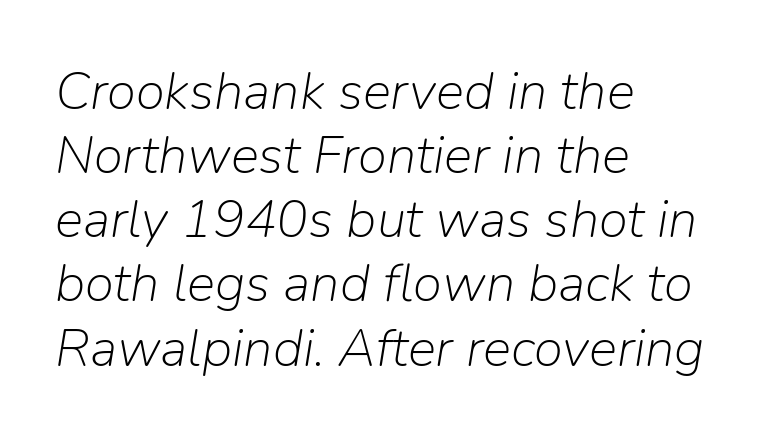
{"italic": "yes", "lean": "right", "slant_degrees": 9, "bold": "no", "weight": "light", "width": "normal", "stroke_contrast": "low", "x_height": "medium", "monospaced": "no", "underline": "no", "align": "left", "line_spacing_ratio": 1.21, "letter_spacing": "normal", "letter_spacing_em": 0.0, "glyph_px": 53}
